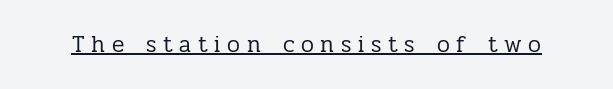
Q: Is the text bold? A: No.
Q: Is the text italic (slanted)? A: No, it is upright.
Q: Is the text underlined? A: Yes.
Q: Is the spacing between letters normal or unusually wide? A: Unusually wide.
